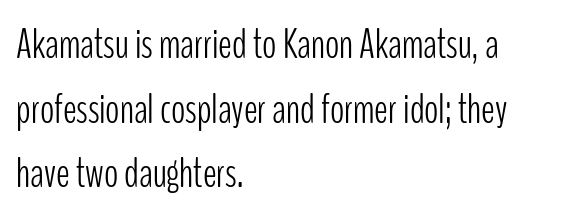
{"serif": "no", "italic": "no", "bold": "no", "weight": "light", "width": "condensed", "stroke_contrast": "low", "x_height": "medium", "monospaced": "no", "underline": "no", "align": "left", "line_spacing": "normal", "line_spacing_ratio": 1.54, "letter_spacing": "normal", "letter_spacing_em": 0.0, "glyph_px": 42}
